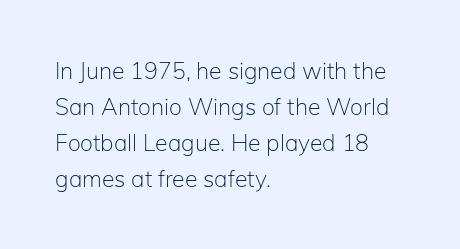
Nothing unusual about the tracking: characters are spaced as the font intends. The typesetter chose a ragged-right arrangement here. Vertical strokes here are truly vertical. In terms of leading, this rendering sits right in the middle.
